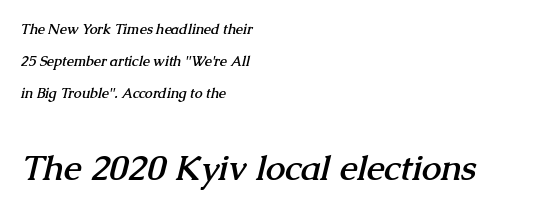
Q: Is the text bold? A: Yes.
Q: Is the typeface a serif or a sans-serif typeface? A: Serif.
Q: Is the text underlined? A: No.
Q: How is the paragraph aligned? A: Left-aligned.
Q: Is the spacing between letters normal or unusually wide? A: Normal.
Q: Is the spacing between lines tight, normal or loose? A: Loose.
Q: Which block of text is set in a larger size, the first (top) or the second (bottom)? A: The second (bottom) one.
Q: Width (condensed, normal, or wide)? A: Normal.
Q: Stroke contrast? A: Medium.
Q: x-height? A: Medium.
Q: Monospaced? A: No.
